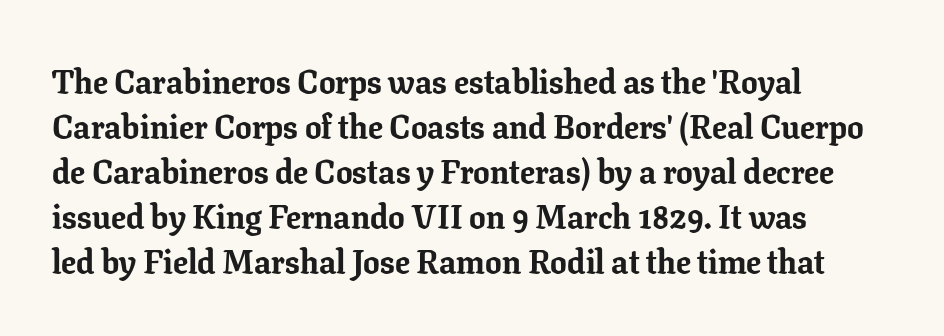
The image shows 33 px bold serif type, upright; set left-aligned, normal line spacing (1.36x), normal letter spacing, not underlined; low stroke contrast and a medium x-height.
